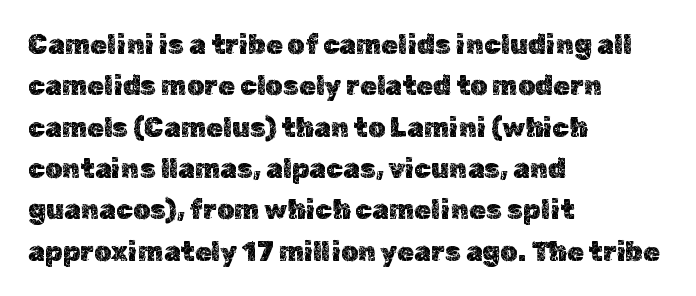
{"italic": "no", "underline": "no", "align": "left", "line_spacing": "normal", "line_spacing_ratio": 1.53, "letter_spacing": "normal", "letter_spacing_em": 0.0, "glyph_px": 27}
